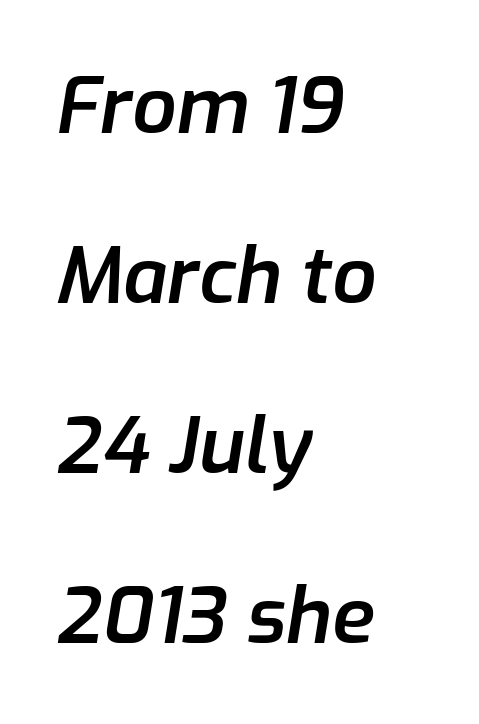
The image shows 78 px semibold type, italic (leaning right); set left-aligned, loose line spacing (2.18x), normal letter spacing, not underlined; low stroke contrast and a medium x-height.
